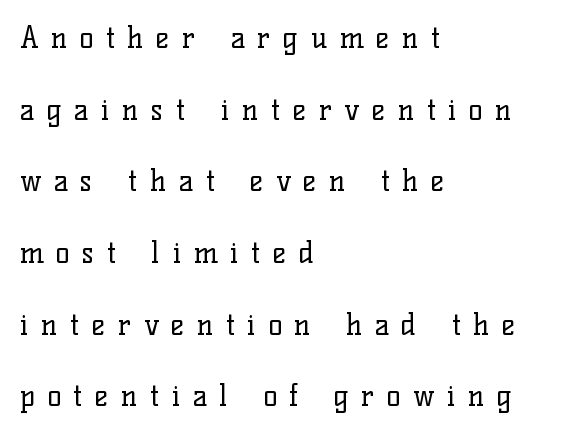
There is plenty of visible air inserted between adjacent glyphs. The lines are spread far apart with generous leading. A typesetter would call this proportional, since set widths differ per character. Glance below the letters and you will spot only blank space.
